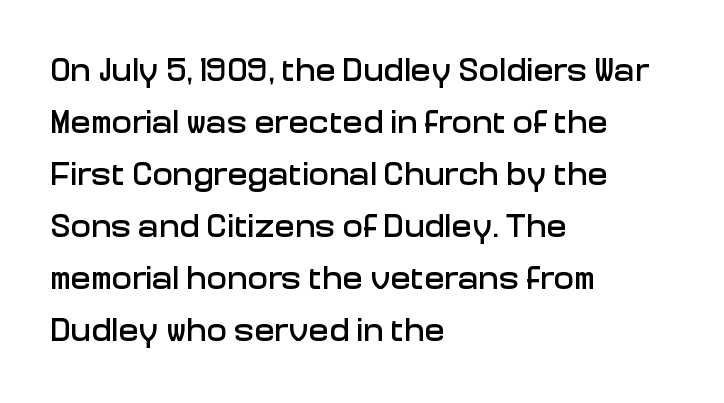
Q: Is the text italic (slanted)? A: No, it is upright.
Q: Is the typeface a serif or a sans-serif typeface? A: Sans-serif.
Q: Is the text underlined? A: No.
Q: How is the paragraph aligned? A: Left-aligned.
Q: Is the spacing between letters normal or unusually wide? A: Normal.
Q: Is the spacing between lines tight, normal or loose? A: Normal.
Q: Width (condensed, normal, or wide)? A: Normal.
Q: Stroke contrast? A: Low.
Q: x-height? A: Medium.
Q: Monospaced? A: No.
